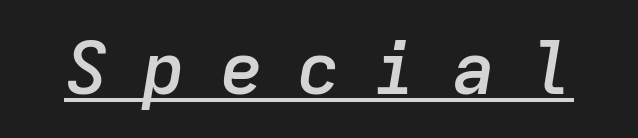
{"italic": "yes", "lean": "right", "slant_degrees": 9, "bold": "semi", "weight": "semibold", "width": "normal", "stroke_contrast": "low", "x_height": "medium", "monospaced": "yes", "underline": "yes", "letter_spacing": "wide", "letter_spacing_em": 0.46, "glyph_px": 73}
